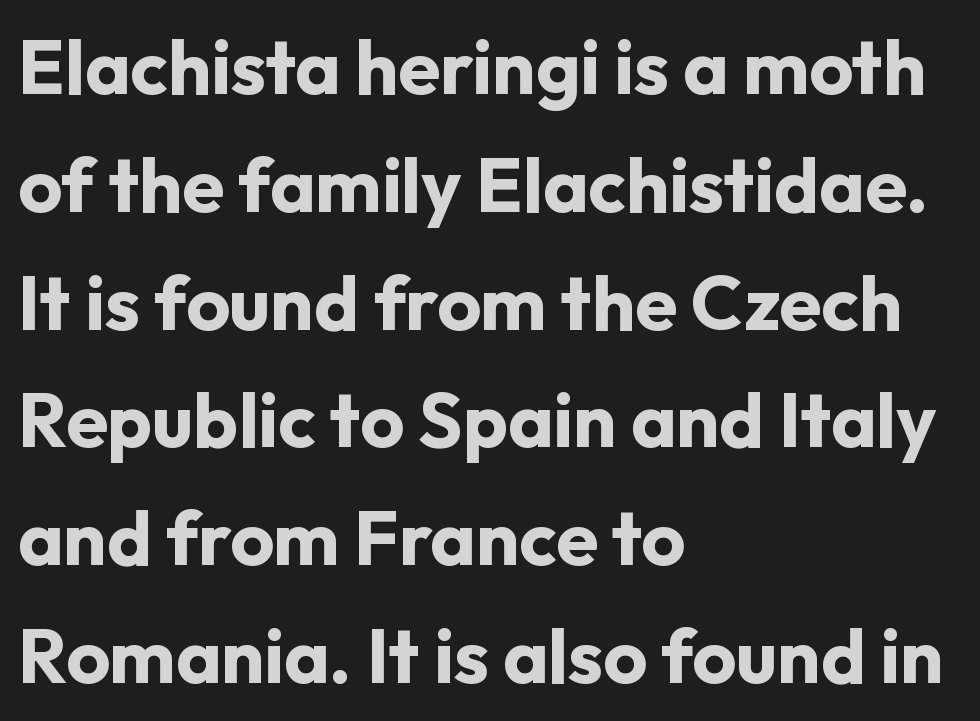
Q: Is the text bold? A: Yes.
Q: Is the text italic (slanted)? A: No, it is upright.
Q: Is the typeface a serif or a sans-serif typeface? A: Sans-serif.
Q: Is the text underlined? A: No.
Q: How is the paragraph aligned? A: Left-aligned.
Q: Is the spacing between letters normal or unusually wide? A: Normal.
Q: Is the spacing between lines tight, normal or loose? A: Normal.
Q: Width (condensed, normal, or wide)? A: Normal.
Q: Stroke contrast? A: Low.
Q: x-height? A: Medium.
Q: Monospaced? A: No.
